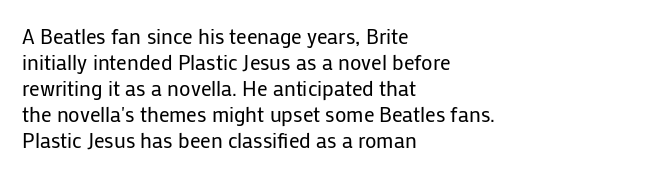
The typography opts for an upright posture over an oblique one. Unmarked baselines from the first word to the last. Students, note that the glyphs here touch the page at normal intervals. Which margin do the lines hug? The left one — the right edge is uneven. The typesetting does not lean heavy: it is not bold.
